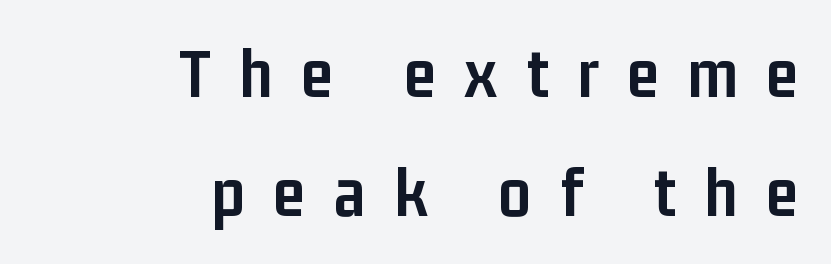
Q: Is the text bold? A: Yes.
Q: Is the text italic (slanted)? A: No, it is upright.
Q: Is the typeface a serif or a sans-serif typeface? A: Sans-serif.
Q: Is the text underlined? A: No.
Q: How is the paragraph aligned? A: Right-aligned.
Q: Is the spacing between letters normal or unusually wide? A: Unusually wide.
Q: Is the spacing between lines tight, normal or loose? A: Normal.
Q: Width (condensed, normal, or wide)? A: Condensed.
Q: Stroke contrast? A: Low.
Q: x-height? A: Medium.
Q: Monospaced? A: No.
